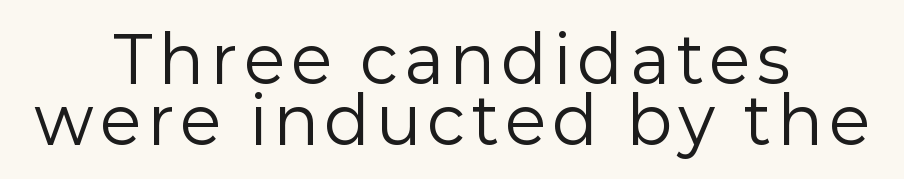
The image shows 64 px regular-weight sans-serif type, upright; set centered, tight line spacing (0.95x), not underlined; low stroke contrast and a medium x-height.
